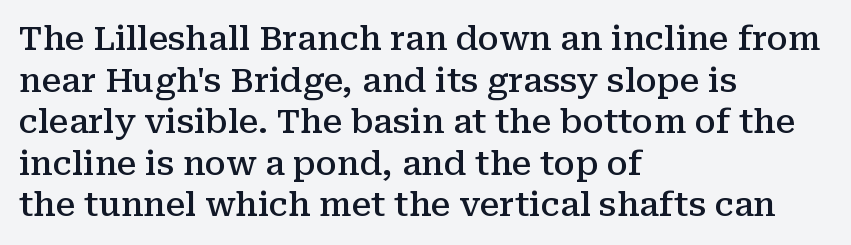
Q: Is the text bold? A: Semi-bold.
Q: Is the text italic (slanted)? A: No, it is upright.
Q: Is the typeface a serif or a sans-serif typeface? A: Serif.
Q: Is the text underlined? A: No.
Q: How is the paragraph aligned? A: Left-aligned.
Q: Is the spacing between letters normal or unusually wide? A: Normal.
Q: Is the spacing between lines tight, normal or loose? A: Normal.
Q: Width (condensed, normal, or wide)? A: Normal.
Q: Stroke contrast? A: Medium.
Q: x-height? A: Medium.
Q: Monospaced? A: No.
